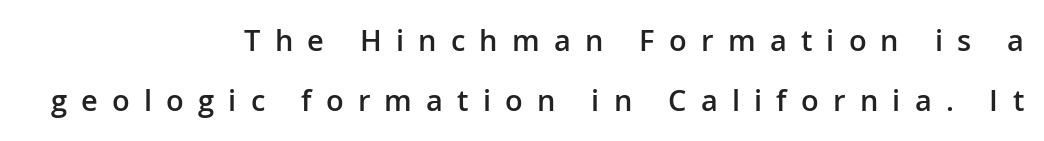
{"serif": "no", "italic": "no", "bold": "semi", "weight": "semibold", "width": "normal", "stroke_contrast": "low", "x_height": "medium", "monospaced": "no", "underline": "no", "align": "right", "line_spacing": "loose", "line_spacing_ratio": 2.07, "letter_spacing": "wide", "letter_spacing_em": 0.49, "glyph_px": 29}
